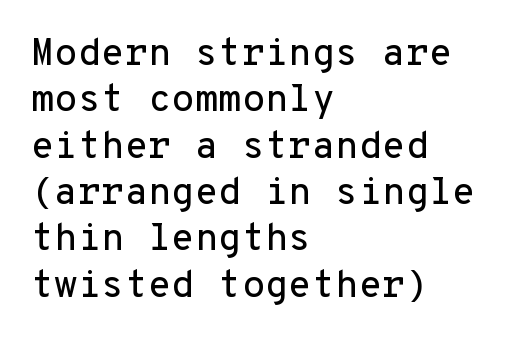
You could call the tracking neutral — neither tight nor loose. All the whitespace from short lines collects on the right. You could count columns in this text — the font is strictly monospaced. Look at the bottom of the vertical strokes: they stop flat, with no serifs.
